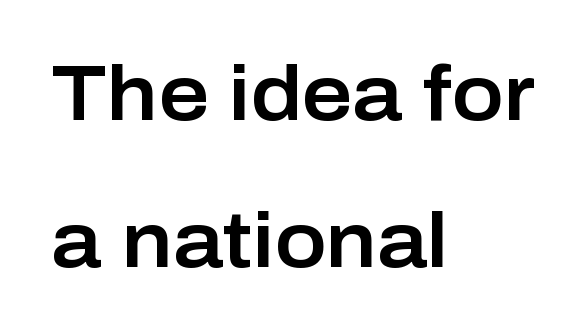
The characters display no serif detailing; their extremities are plain. This is the regular roman posture of the typeface. Descenders hang freely into open space. Casual observation: everything's shoved over to the left.
